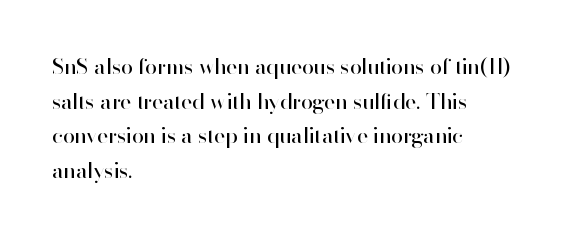
The image shows 22 px text type, upright; set left-aligned, normal line spacing (1.57x), normal letter spacing, not underlined.
